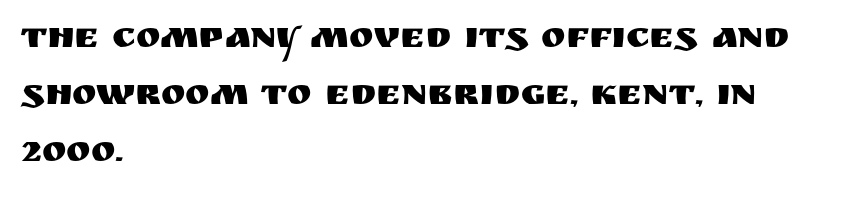
Q: Is the text italic (slanted)? A: No, it is upright.
Q: Is the typeface a serif or a sans-serif typeface? A: Sans-serif.
Q: Is the text underlined? A: No.
Q: How is the paragraph aligned? A: Left-aligned.
Q: Is the spacing between letters normal or unusually wide? A: Normal.
Q: Is the spacing between lines tight, normal or loose? A: Normal.
Q: Width (condensed, normal, or wide)? A: Normal.
Q: Stroke contrast? A: Medium.
Q: x-height? A: Large.
Q: Monospaced? A: No.
